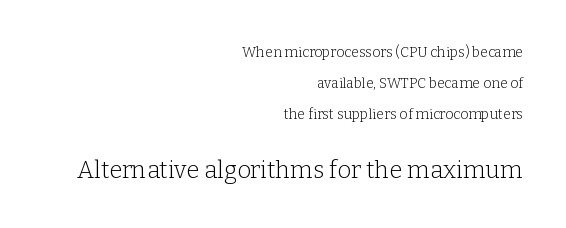
The image shows 24 px text type, upright; set right-aligned, loose line spacing (2.2x), normal letter spacing, not underlined; the second (bottom) block is 1.71x larger.
